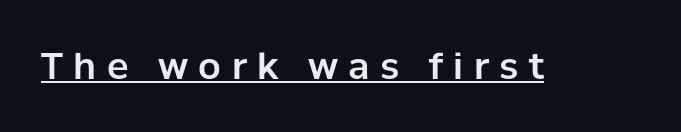
The image shows 36 px sans-serif type, upright; set unusually wide letter spacing (+0.29 em), underlined; low stroke contrast and a medium x-height.
